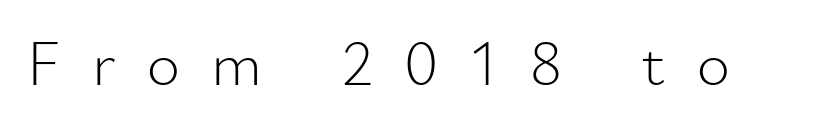
{"serif": "no", "italic": "no", "bold": "no", "weight": "light", "width": "normal", "stroke_contrast": "low", "x_height": "small", "monospaced": "no", "underline": "no", "letter_spacing": "wide", "letter_spacing_em": 0.49, "glyph_px": 64}
